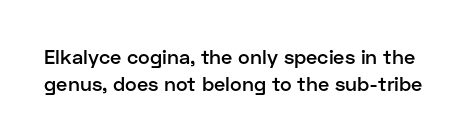
Italic? Not at all — the glyphs are vertical. Does the leading feel generous? No, just average. Does the weight exceed regular? Yes, but only to semibold. The face used here is rendered with its standard letterfit. Decoration check: the copy has no underline.
